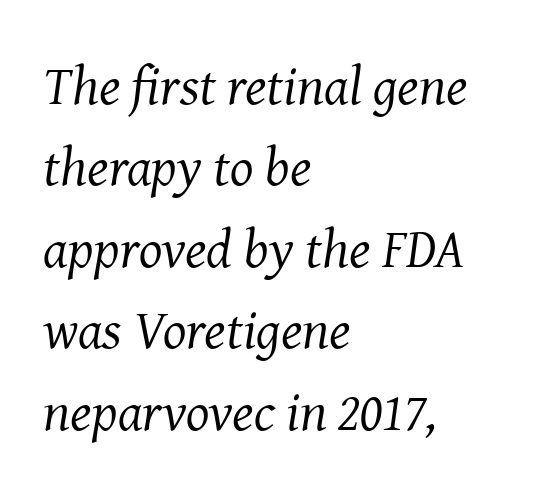
The image shows 55 px regular-weight serif type, italic (leaning right); set left-aligned, normal line spacing (1.48x), normal letter spacing, not underlined; medium stroke contrast and a medium x-height.
